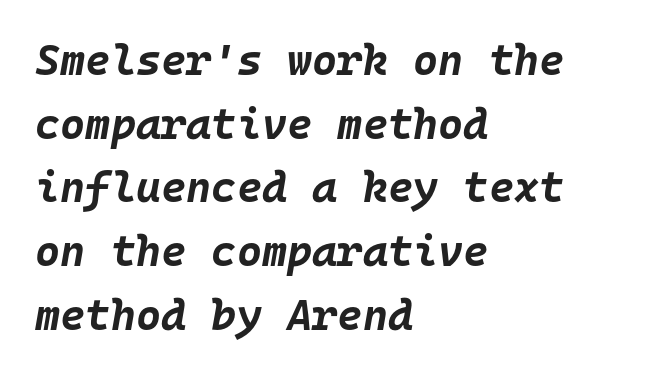
Q: Is the text bold? A: Yes.
Q: Is the text italic (slanted)? A: Yes, it leans right by about 10 degrees.
Q: Is the text underlined? A: No.
Q: How is the paragraph aligned? A: Left-aligned.
Q: Is the spacing between letters normal or unusually wide? A: Normal.
Q: Is the spacing between lines tight, normal or loose? A: Normal.
Q: Width (condensed, normal, or wide)? A: Normal.
Q: Stroke contrast? A: Low.
Q: x-height? A: Large.
Q: Monospaced? A: Yes.
